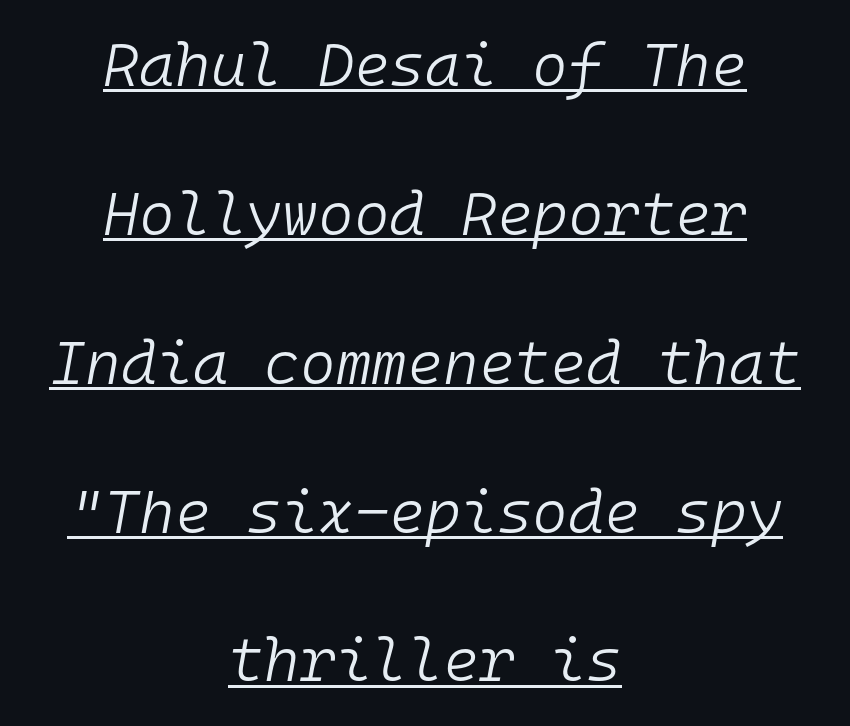
The image shows 61 px light type, italic (leaning right), monospaced; set centered, loose line spacing (2.44x), normal letter spacing, underlined; low stroke contrast and a medium x-height.
